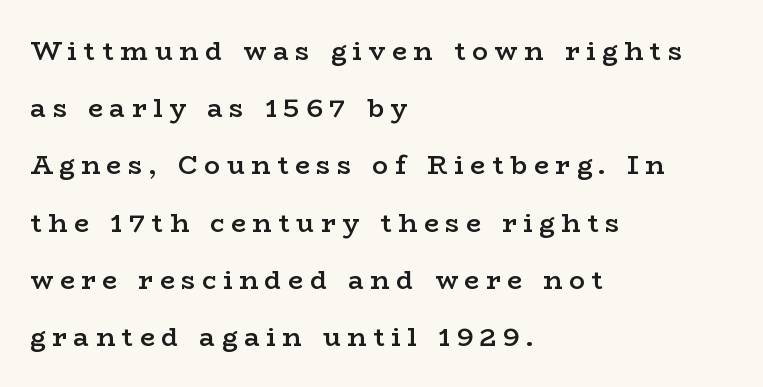
Q: Is the text bold? A: Semi-bold.
Q: Is the text italic (slanted)? A: No, it is upright.
Q: Is the text underlined? A: No.
Q: How is the paragraph aligned? A: Left-aligned.
Q: Is the spacing between letters normal or unusually wide? A: Unusually wide.
Q: Is the spacing between lines tight, normal or loose? A: Loose.
